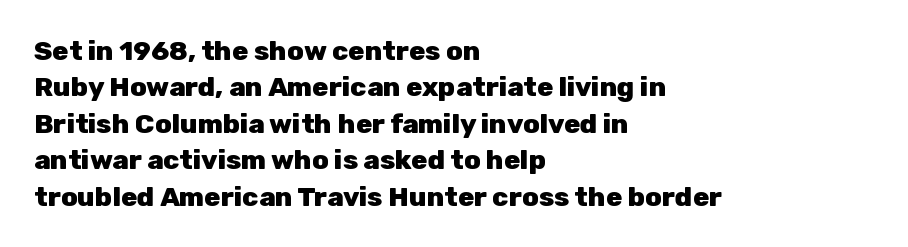
The lettering stays uniformly vertical, giving the passage a roman look. Letters rest on an invisible, unmarked baseline. This block has exactly the height ordinary leading produces. Spacing between characters is what you'd get straight out of the box. Notice how thick the strokes are: this is what a full bold looks like.
